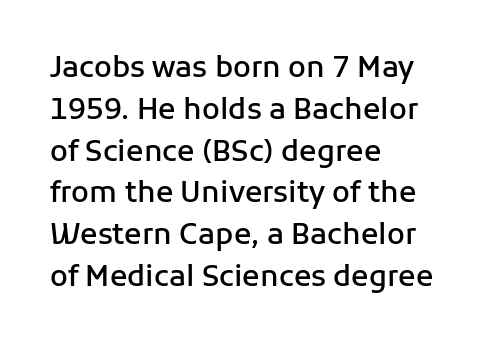
Q: Is the text bold? A: Semi-bold.
Q: Is the text italic (slanted)? A: No, it is upright.
Q: Is the typeface a serif or a sans-serif typeface? A: Sans-serif.
Q: Is the text underlined? A: No.
Q: How is the paragraph aligned? A: Left-aligned.
Q: Is the spacing between letters normal or unusually wide? A: Normal.
Q: Is the spacing between lines tight, normal or loose? A: Normal.
Q: Width (condensed, normal, or wide)? A: Normal.
Q: Stroke contrast? A: Low.
Q: x-height? A: Medium.
Q: Monospaced? A: No.
